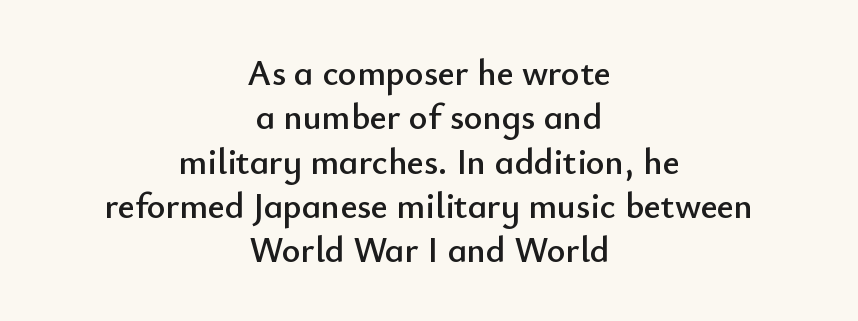
Q: Is the text italic (slanted)? A: No, it is upright.
Q: Is the typeface a serif or a sans-serif typeface? A: Sans-serif.
Q: Is the text underlined? A: No.
Q: How is the paragraph aligned? A: Centered.
Q: Is the spacing between letters normal or unusually wide? A: Normal.
Q: Width (condensed, normal, or wide)? A: Normal.
Q: Stroke contrast? A: Low.
Q: x-height? A: Small.
Q: Monospaced? A: No.
